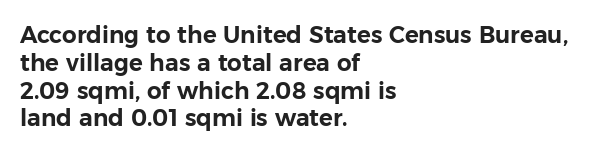
Q: Is the text italic (slanted)? A: No, it is upright.
Q: Is the text underlined? A: No.
Q: How is the paragraph aligned? A: Left-aligned.
Q: Is the spacing between letters normal or unusually wide? A: Normal.
